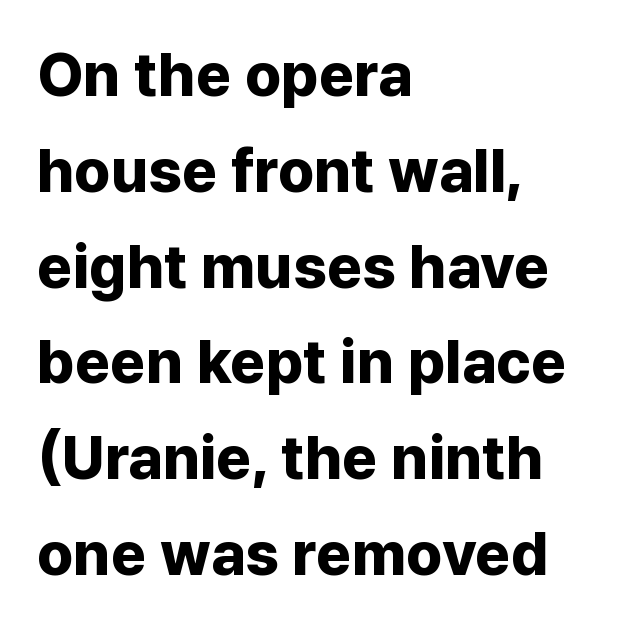
Default kerning and tracking; the words read as compact shapes. Font category for this specimen: sans-serif. Just letters on the line, the space beneath them empty. The passage is arranged the way most books set body copy — flush left. Proportional: the letters do not fall into vertical columns.
